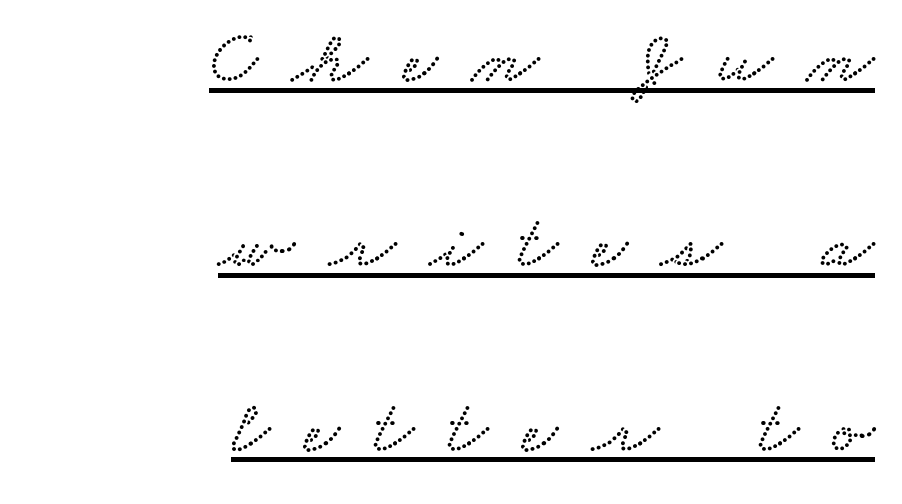
Casual observation: everything's shoved over to the right. A typesetter would call this leading open, well beyond the default. The letters advance in unequal steps, a hallmark of proportional type. Students, note that the glyphs here are deliberately spaced far apart.
